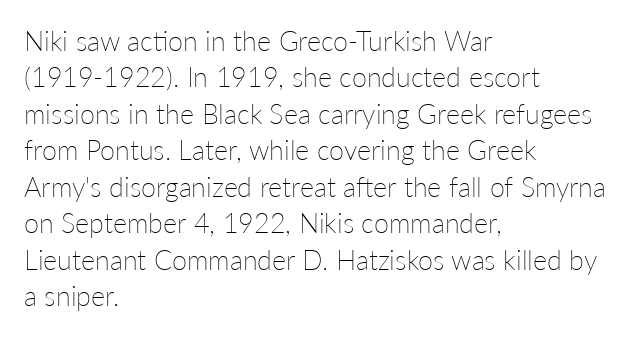
Q: Is the text bold? A: No.
Q: Is the text italic (slanted)? A: No, it is upright.
Q: Is the text underlined? A: No.
Q: How is the paragraph aligned? A: Left-aligned.
Q: Is the spacing between letters normal or unusually wide? A: Normal.
Q: Is the spacing between lines tight, normal or loose? A: Normal.
